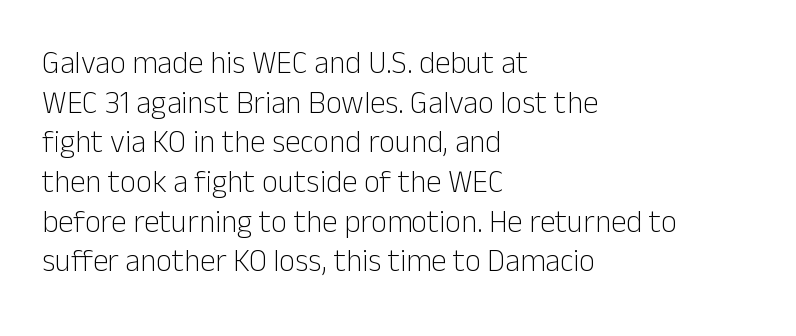
The image shows 31 px light sans-serif type, upright; set left-aligned, normal line spacing (1.28x), normal letter spacing, not underlined; low stroke contrast and a medium x-height.
